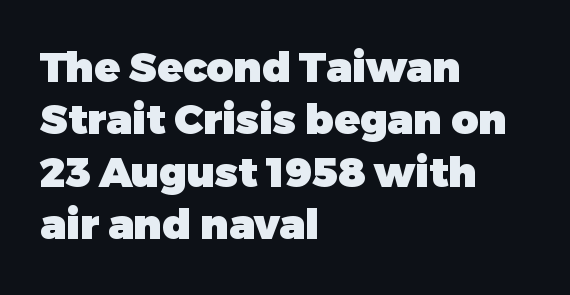
{"serif": "no", "italic": "no", "bold": "yes", "weight": "heavy", "width": "normal", "stroke_contrast": "low", "x_height": "medium", "monospaced": "no", "underline": "no", "align": "left", "line_spacing": "normal", "line_spacing_ratio": 1.25, "letter_spacing": "normal", "letter_spacing_em": 0.0, "glyph_px": 42}
